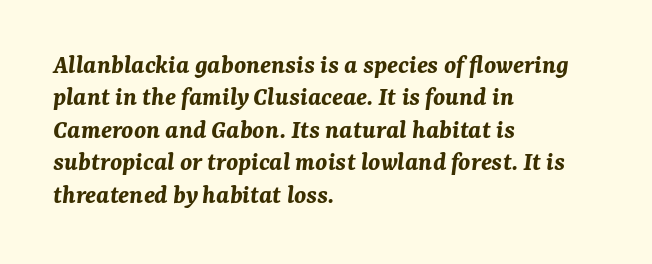
Q: Is the text bold? A: Yes.
Q: Is the text italic (slanted)? A: Yes, it leans right by about 7 degrees.
Q: Is the text underlined? A: No.
Q: How is the paragraph aligned? A: Left-aligned.
Q: Is the spacing between letters normal or unusually wide? A: Normal.
